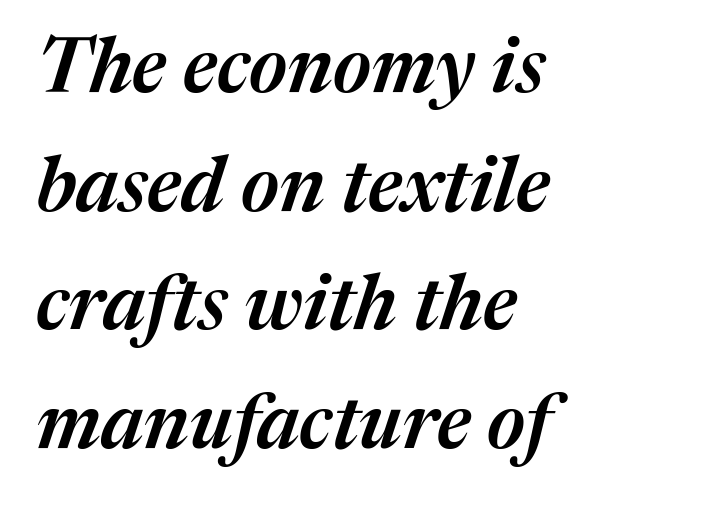
Q: Is the text bold? A: Semi-bold.
Q: Is the text italic (slanted)? A: Yes, it leans right by about 17 degrees.
Q: Is the text underlined? A: No.
Q: How is the paragraph aligned? A: Left-aligned.
Q: Is the spacing between letters normal or unusually wide? A: Normal.
Q: Is the spacing between lines tight, normal or loose? A: Normal.
Q: Width (condensed, normal, or wide)? A: Normal.
Q: Stroke contrast? A: Medium.
Q: x-height? A: Medium.
Q: Monospaced? A: No.
